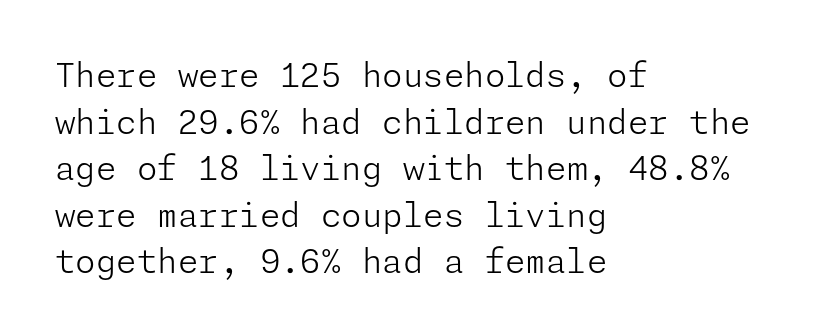
Q: Is the text bold? A: No.
Q: Is the text italic (slanted)? A: No, it is upright.
Q: Is the typeface a serif or a sans-serif typeface? A: Sans-serif.
Q: Is the text underlined? A: No.
Q: How is the paragraph aligned? A: Left-aligned.
Q: Is the spacing between letters normal or unusually wide? A: Normal.
Q: Is the spacing between lines tight, normal or loose? A: Normal.
Q: Width (condensed, normal, or wide)? A: Normal.
Q: Stroke contrast? A: Low.
Q: x-height? A: Medium.
